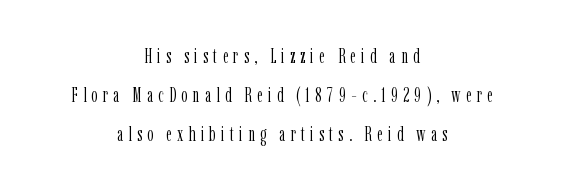
{"italic": "no", "bold": "no", "underline": "no", "align": "center", "line_spacing": "loose", "line_spacing_ratio": 1.96, "letter_spacing": "wide", "letter_spacing_em": 0.25, "glyph_px": 20}
